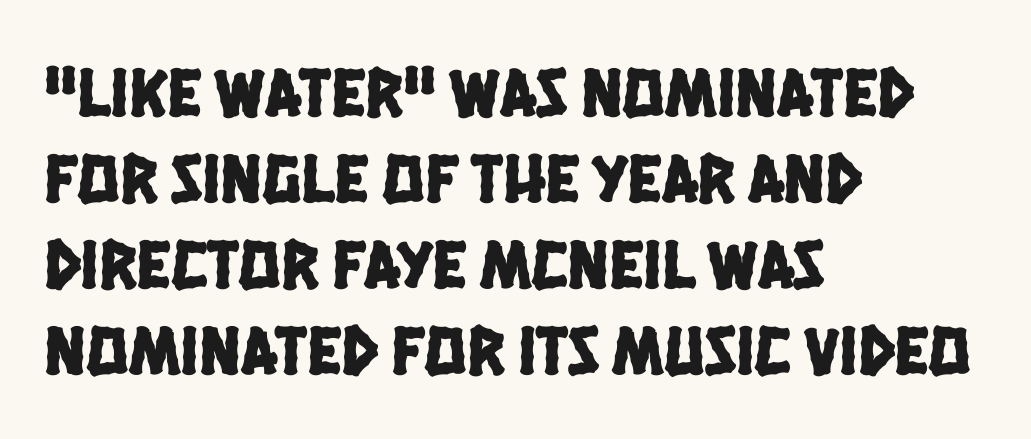
The image shows 70 px condensed sans-serif type; set left-aligned, line spacing 1.23x, normal letter spacing, not underlined; low stroke contrast and a large x-height.
